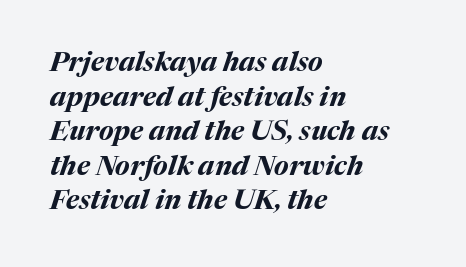
The image shows 27 px bold type, italic (leaning right); set left-aligned, normal line spacing (1.28x), normal letter spacing, not underlined.
